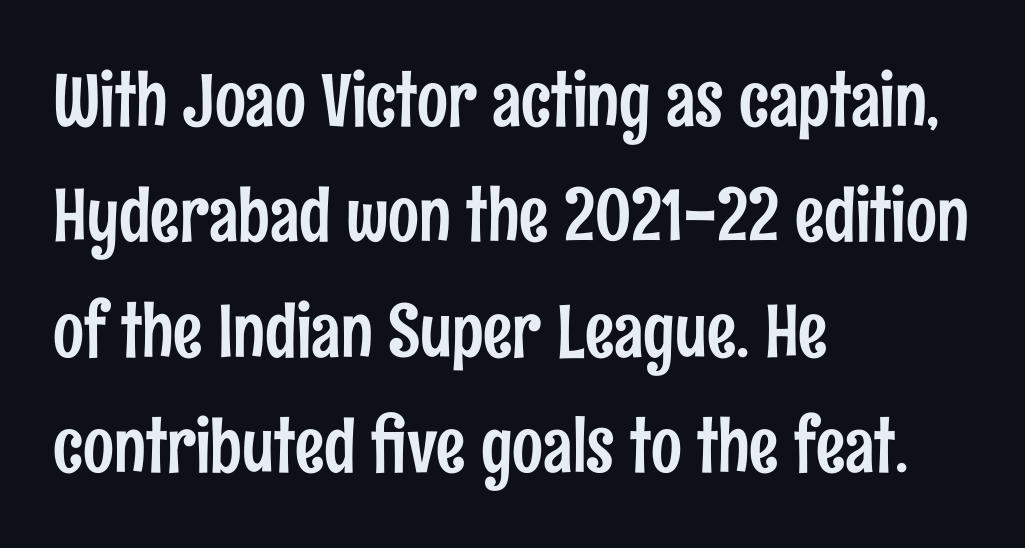
Nobody drew a line under any word here. These lines are rendered in a variable-pitch font. In terms of leading, this rendering sits right in the middle. Students, note that the glyphs here touch the page at normal intervals. The lines are quadded left. Ascenders rise straight up at ninety degrees.
